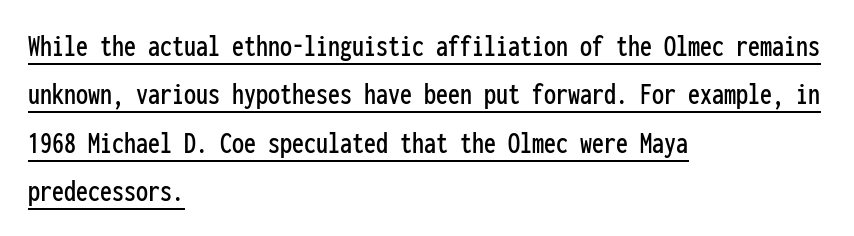
Q: Is the text italic (slanted)? A: No, it is upright.
Q: Is the typeface a serif or a sans-serif typeface? A: Sans-serif.
Q: Is the text underlined? A: Yes.
Q: How is the paragraph aligned? A: Left-aligned.
Q: Is the spacing between letters normal or unusually wide? A: Normal.
Q: Is the spacing between lines tight, normal or loose? A: Normal.
Q: Width (condensed, normal, or wide)? A: Condensed.
Q: Stroke contrast? A: Low.
Q: x-height? A: Medium.
Q: Monospaced? A: Yes.
